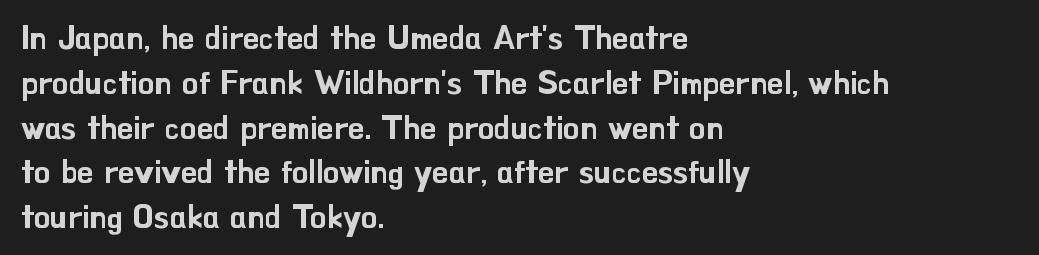
The image shows 32 px sans-serif type, upright; set left-aligned, normal line spacing (1.4x), normal letter spacing, not underlined; low stroke contrast and a small x-height.
